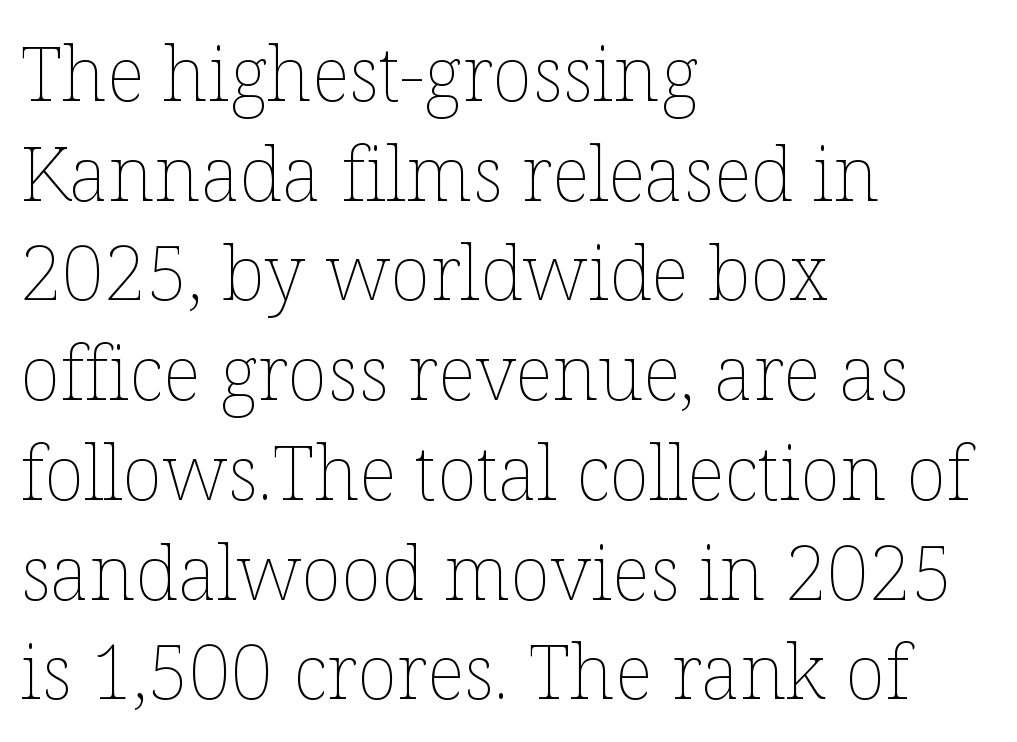
Q: Is the text bold? A: No.
Q: Is the text italic (slanted)? A: No, it is upright.
Q: Is the text underlined? A: No.
Q: How is the paragraph aligned? A: Left-aligned.
Q: Is the spacing between letters normal or unusually wide? A: Normal.
Q: Is the spacing between lines tight, normal or loose? A: Normal.
Q: Width (condensed, normal, or wide)? A: Normal.
Q: Stroke contrast? A: Low.
Q: x-height? A: Medium.
Q: Monospaced? A: No.
